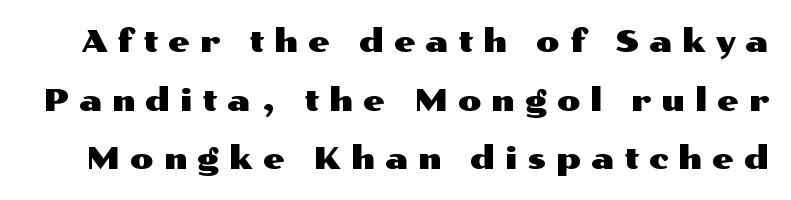
Serifs: no, the terminals of the letterforms are clean. Rendered with straight, roman letterforms. A typesetter would call this heavily tracked-out type. These lines are rendered in a variable-pitch font. The space directly below the letters is spotless.
